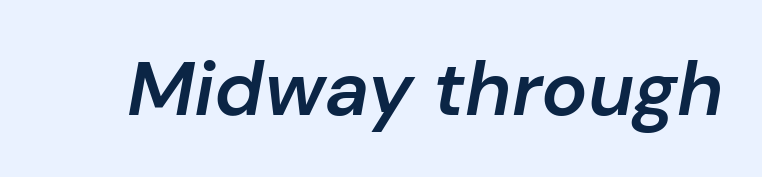
The image shows 77 px semibold type, italic (leaning right); set normal letter spacing, not underlined; low stroke contrast and a medium x-height.
